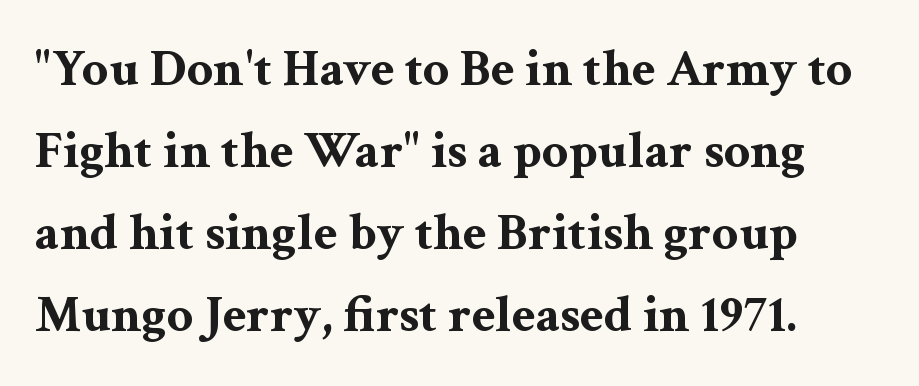
The image shows 52 px bold, wide serif type, upright; set left-aligned, normal line spacing (1.58x), normal letter spacing, not underlined; medium stroke contrast and a medium x-height.
